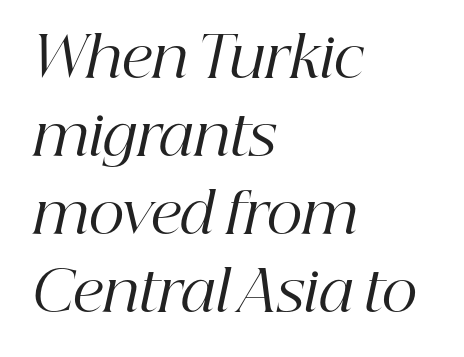
You could not count columns in this text — the font is proportionally spaced. Is this a heavy cut? Hardly; it is regular or lighter. Reading down the column, the eye jumps a familiar distance to each next line. There is no visible air inserted between adjacent glyphs. The specimen omits any rule beneath the text block's lines.
